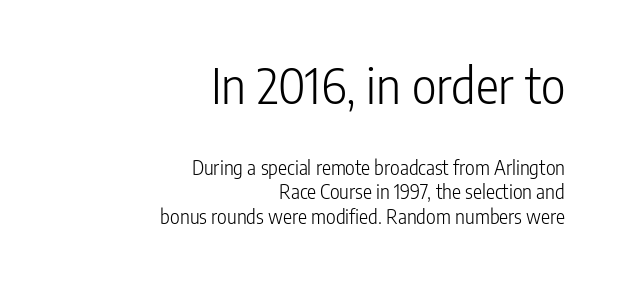
{"serif": "no", "italic": "no", "bold": "no", "weight": "light", "width": "condensed", "stroke_contrast": "low", "x_height": "medium", "monospaced": "no", "underline": "no", "align": "right", "line_spacing": "normal", "line_spacing_ratio": 1.3, "letter_spacing": "normal", "letter_spacing_em": 0.0, "larger_block": "first", "size_ratio": 2.53, "glyph_px": 48}
